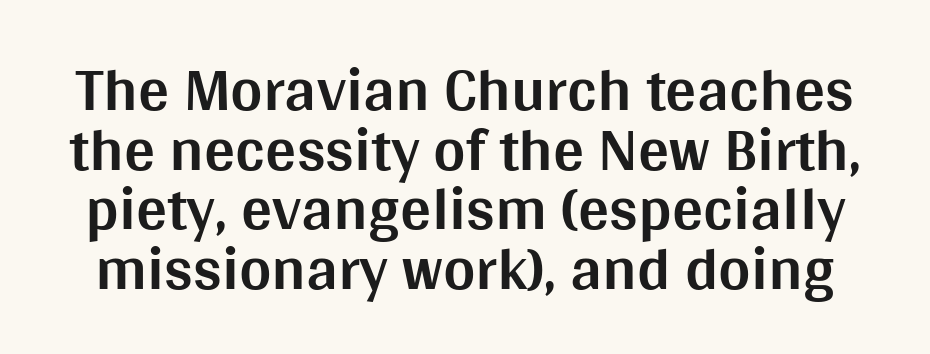
{"serif": "no", "italic": "no", "bold": "yes", "weight": "bold", "width": "normal", "stroke_contrast": "medium", "x_height": "large", "monospaced": "no", "underline": "no", "line_spacing": "tight", "line_spacing_ratio": 0.96, "letter_spacing": "normal", "letter_spacing_em": 0.0, "glyph_px": 62}
